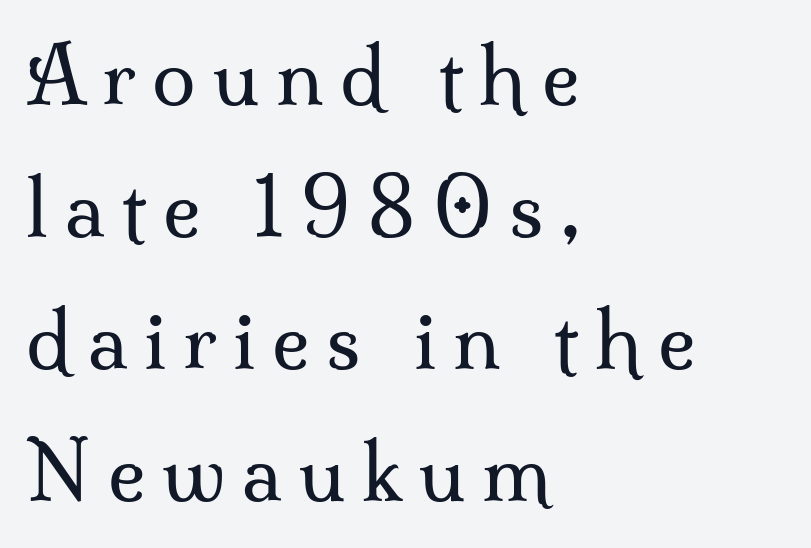
{"serif": "yes", "italic": "no", "bold": "no", "weight": "regular", "width": "normal", "stroke_contrast": "medium", "x_height": "small", "monospaced": "no", "underline": "no", "align": "left", "line_spacing": "normal", "line_spacing_ratio": 1.67, "letter_spacing": "wide", "letter_spacing_em": 0.21, "glyph_px": 79}
